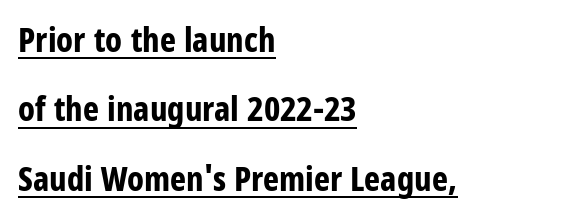
The image shows 34 px bold, condensed sans-serif type, upright; set left-aligned, loose line spacing (2.04x), normal letter spacing, underlined; low stroke contrast and a large x-height.
